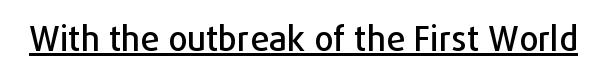
Inter-character spacing is left at the font's built-in metrics. Rendered with straight, roman letterforms. In designer terms, the underline attribute is active on this setting. The face used here is proportionally spaced, like ordinary book or web type.
